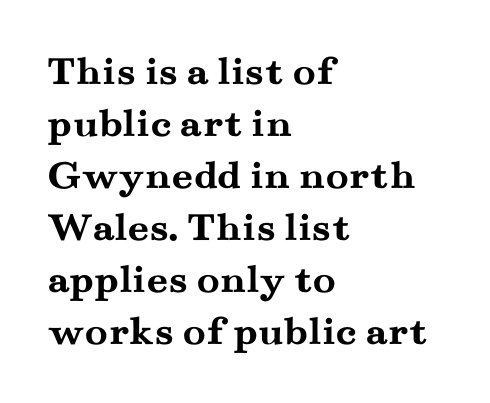
{"serif": "yes", "italic": "no", "bold": "yes", "weight": "semibold", "width": "wide", "stroke_contrast": "medium", "x_height": "small", "monospaced": "no", "underline": "no", "align": "left", "line_spacing_ratio": 1.24, "letter_spacing": "normal", "letter_spacing_em": 0.0, "glyph_px": 42}
